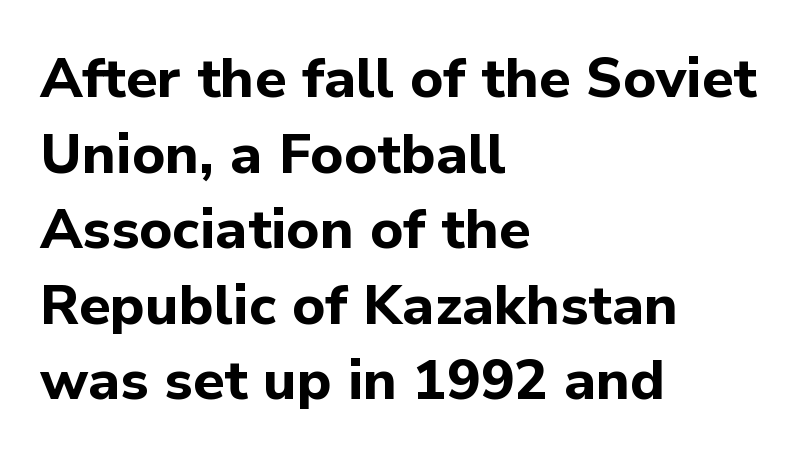
The image shows 56 px bold sans-serif type, upright; set left-aligned, normal line spacing (1.35x), normal letter spacing, not underlined; low stroke contrast and a medium x-height.
